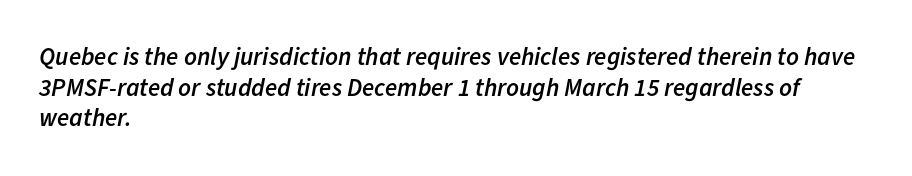
{"italic": "yes", "lean": "right", "slant_degrees": 11, "bold": "semi", "underline": "no", "align": "left", "line_spacing_ratio": 1.23, "letter_spacing": "normal", "letter_spacing_em": 0.0, "glyph_px": 25}
